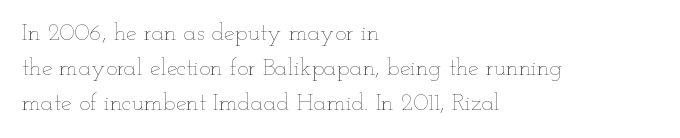
Q: Is the text bold? A: No.
Q: Is the text italic (slanted)? A: No, it is upright.
Q: Is the text underlined? A: No.
Q: How is the paragraph aligned? A: Left-aligned.
Q: Is the spacing between letters normal or unusually wide? A: Normal.
Q: Is the spacing between lines tight, normal or loose? A: Normal.
